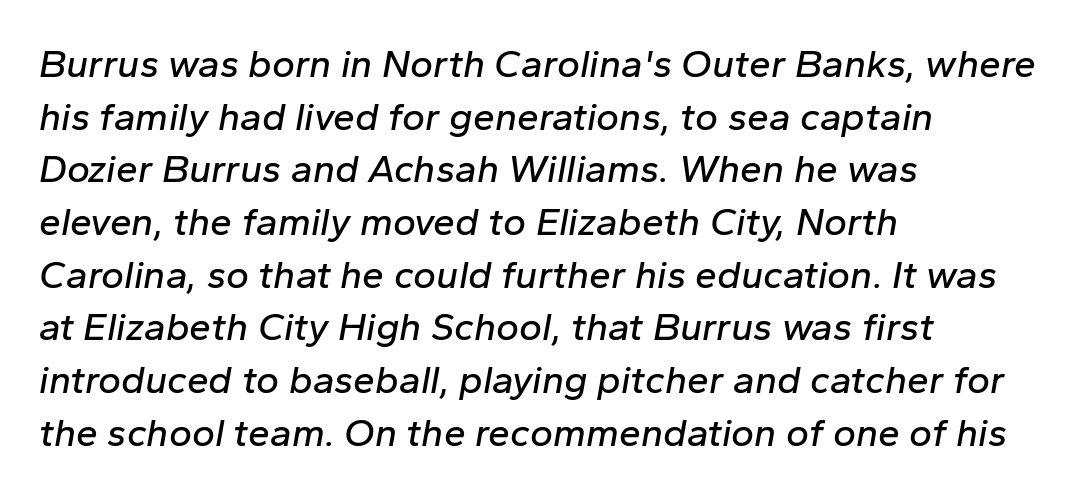
{"italic": "yes", "lean": "right", "slant_degrees": 10, "width": "normal", "stroke_contrast": "low", "x_height": "medium", "monospaced": "no", "underline": "no", "align": "left", "line_spacing": "normal", "line_spacing_ratio": 1.35, "letter_spacing": "normal", "letter_spacing_em": 0.0, "glyph_px": 39}
